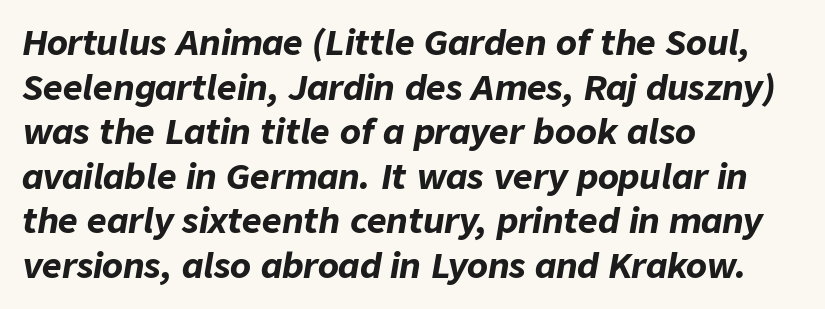
Where is the straight margin? On the left. The glyphs are unaccompanied by any horizontal stroke below them. A typesetter would mark this as italic. Here the designer chose a conventional face with non-uniform glyph widths. Each word holds together tightly as a unit, with standard inter-letter gaps. In terms of leading, this rendering sits right in the middle.
